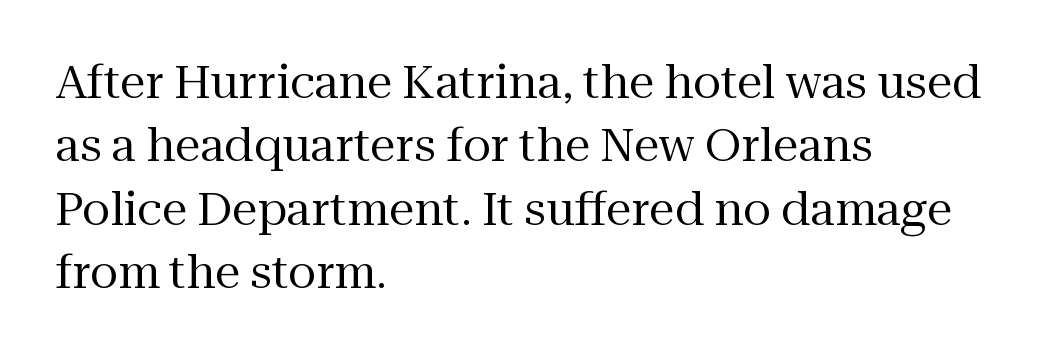
Q: Is the text bold? A: No.
Q: Is the text italic (slanted)? A: No, it is upright.
Q: Is the typeface a serif or a sans-serif typeface? A: Serif.
Q: Is the text underlined? A: No.
Q: How is the paragraph aligned? A: Left-aligned.
Q: Is the spacing between letters normal or unusually wide? A: Normal.
Q: Is the spacing between lines tight, normal or loose? A: Normal.
Q: Width (condensed, normal, or wide)? A: Normal.
Q: Stroke contrast? A: Medium.
Q: x-height? A: Medium.
Q: Monospaced? A: No.
